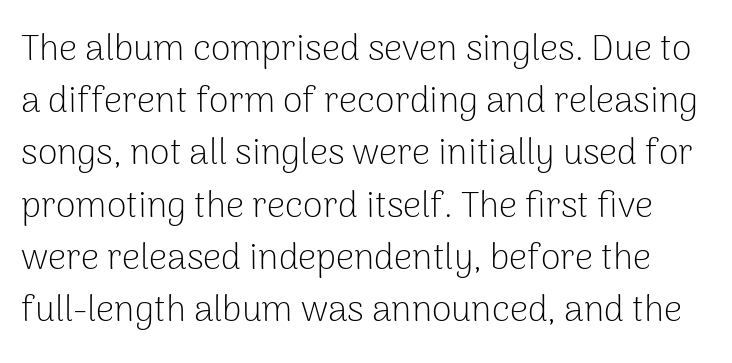
Q: Is the text bold? A: No.
Q: Is the text italic (slanted)? A: No, it is upright.
Q: Is the typeface a serif or a sans-serif typeface? A: Sans-serif.
Q: Is the text underlined? A: No.
Q: Is the spacing between letters normal or unusually wide? A: Normal.
Q: Is the spacing between lines tight, normal or loose? A: Normal.
Q: Width (condensed, normal, or wide)? A: Normal.
Q: Stroke contrast? A: Low.
Q: x-height? A: Medium.
Q: Monospaced? A: No.
